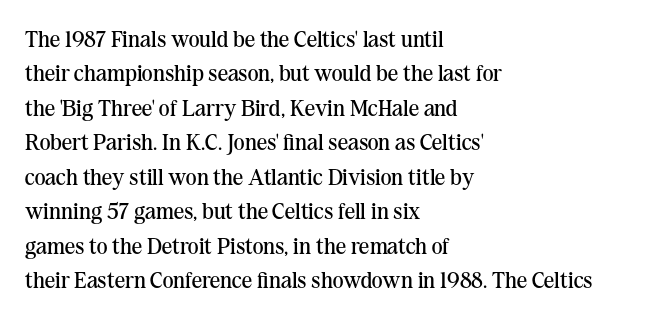
Q: Is the text bold? A: No.
Q: Is the text italic (slanted)? A: No, it is upright.
Q: Is the text underlined? A: No.
Q: How is the paragraph aligned? A: Left-aligned.
Q: Is the spacing between letters normal or unusually wide? A: Normal.
Q: Is the spacing between lines tight, normal or loose? A: Normal.
